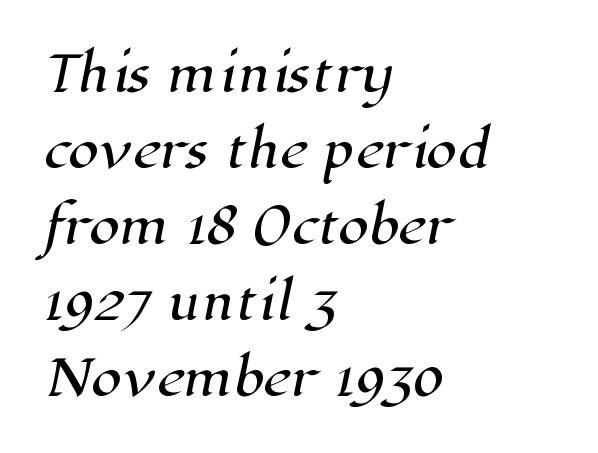
The image shows 49 px serif type; set left-aligned, normal line spacing (1.55x), normal letter spacing, not underlined; high stroke contrast and a medium x-height.
